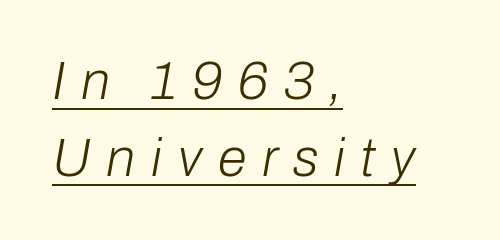
It's the slanting kind of type. Every row of glyphs begins at an identical x-position on the left. Inter-character spacing is expanded well beyond the font's built-in metrics. Character widths vary here, with narrow letters taking less room than wide ones.
